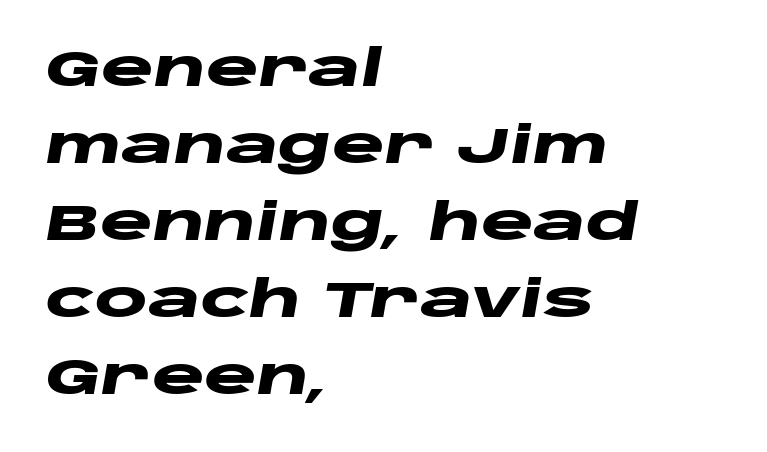
{"italic": "yes", "lean": "right", "slant_degrees": 10, "bold": "yes", "weight": "heavy", "width": "wide", "stroke_contrast": "low", "x_height": "large", "monospaced": "no", "underline": "no", "align": "left", "line_spacing": "normal", "line_spacing_ratio": 1.54, "letter_spacing": "normal", "letter_spacing_em": 0.0, "glyph_px": 50}
